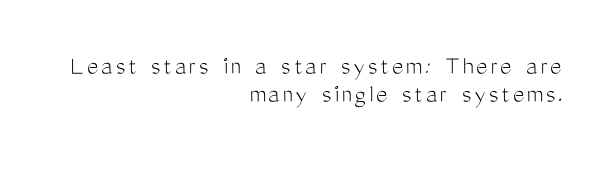
{"italic": "no", "bold": "no", "underline": "no", "align": "right", "line_spacing": "tight", "line_spacing_ratio": 1.05, "glyph_px": 27}
